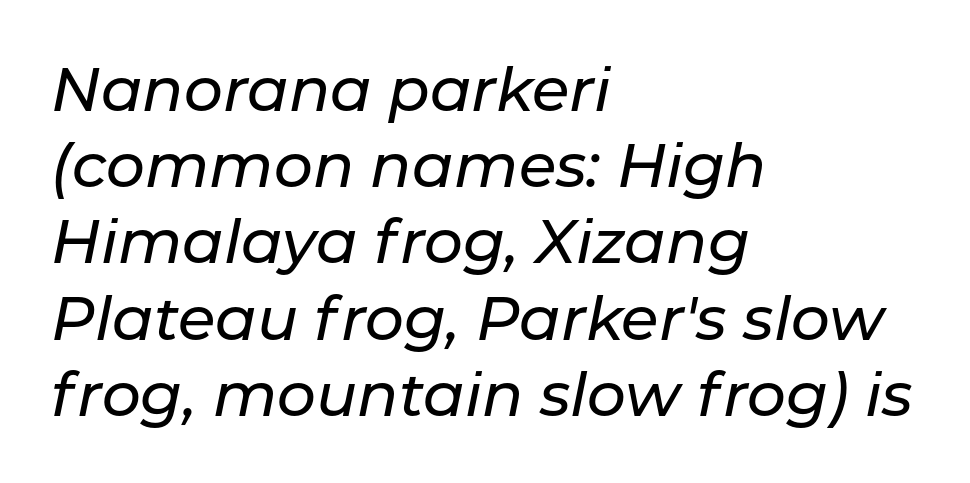
Horizontal bands of white between lines are of average thickness. The typography opts for an oblique posture over an upright one. Layout note: lines flush left. Spacing verdict: proportional, widths tailored to each character. The foot of each line stays bare and open.
